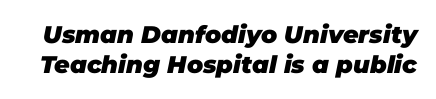
The image shows 24 px bold type, italic (leaning right); set line spacing 1.23x, normal letter spacing, not underlined.
